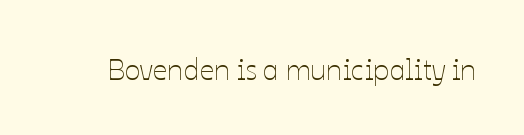
The image shows 29 px thin type, upright; set normal letter spacing, not underlined; low stroke contrast and a medium x-height.
